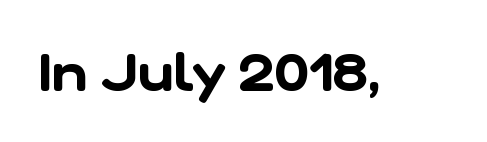
A typesetter would call this zero additional tracking. The passage shown is not underscored anywhere. This sample uses a sans-serif face. Each letter keeps its own natural width here, so spacing adapts to shape.
